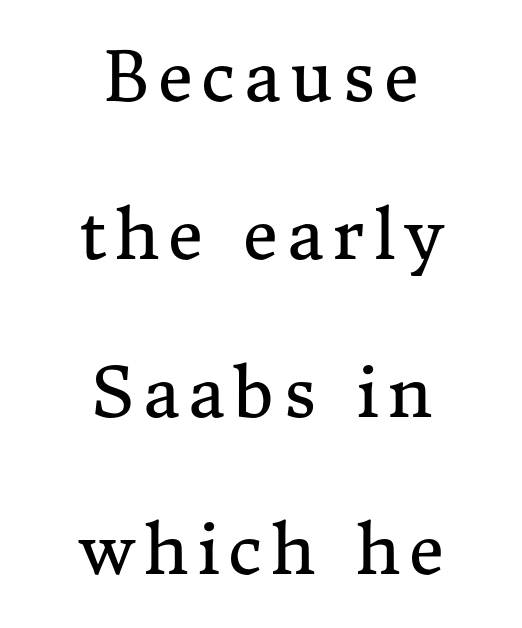
The image shows 68 px regular-weight serif type, upright; set centered, loose line spacing (2.32x), not underlined; medium stroke contrast and a medium x-height.
